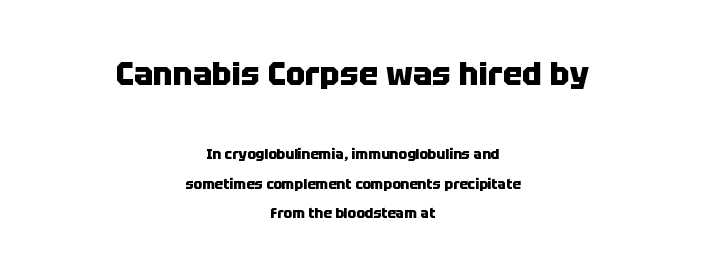
The image shows 32 px heavy sans-serif type, upright; set centered, loose line spacing (2.09x), normal letter spacing, not underlined; the first (top) block is 2.29x larger; low stroke contrast and a large x-height.
